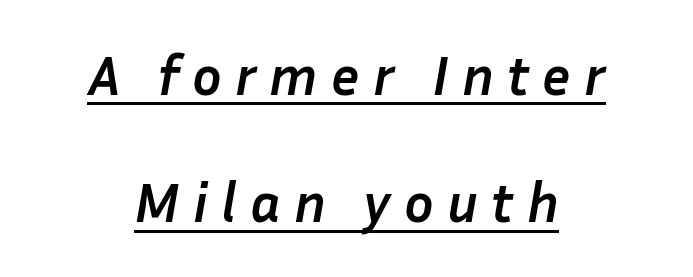
{"italic": "yes", "lean": "right", "slant_degrees": 10, "bold": "yes", "weight": "semibold", "width": "normal", "stroke_contrast": "low", "x_height": "medium", "monospaced": "no", "underline": "yes", "align": "center", "line_spacing": "loose", "line_spacing_ratio": 2.31, "letter_spacing": "wide", "letter_spacing_em": 0.24, "glyph_px": 55}
